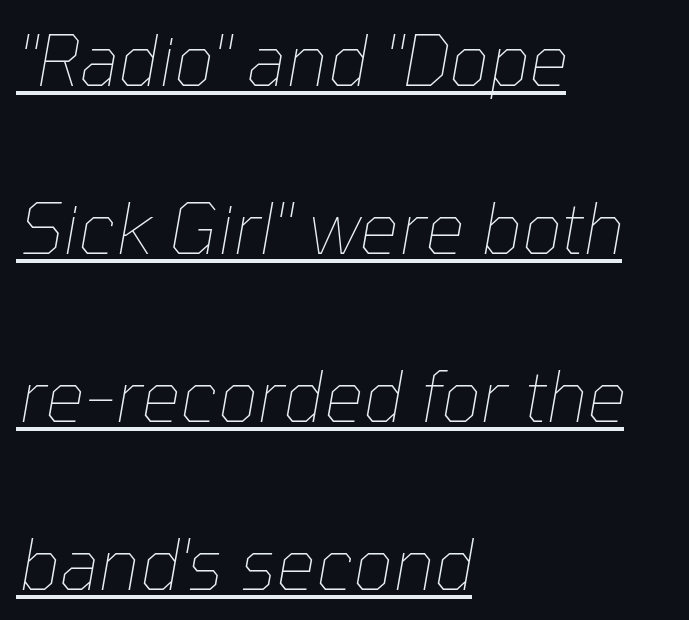
{"italic": "yes", "lean": "right", "slant_degrees": 10, "bold": "no", "weight": "thin", "width": "normal", "stroke_contrast": "low", "x_height": "medium", "monospaced": "no", "underline": "yes", "align": "left", "line_spacing": "loose", "line_spacing_ratio": 2.4, "letter_spacing": "normal", "letter_spacing_em": 0.0, "glyph_px": 70}
